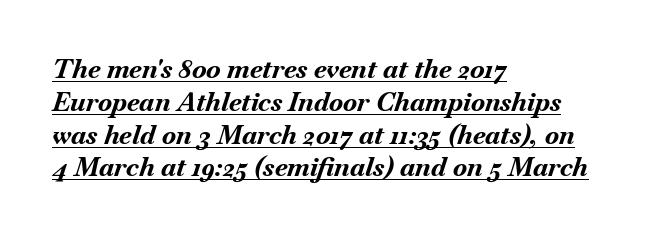
The gaps between neighbouring characters are ordinary and unremarkable. These characters rest on top of a visible drawn line. Quick note: interline space is typical. The typesetting leans heavy: a genuine bold. Where is the straight margin? On the left.
